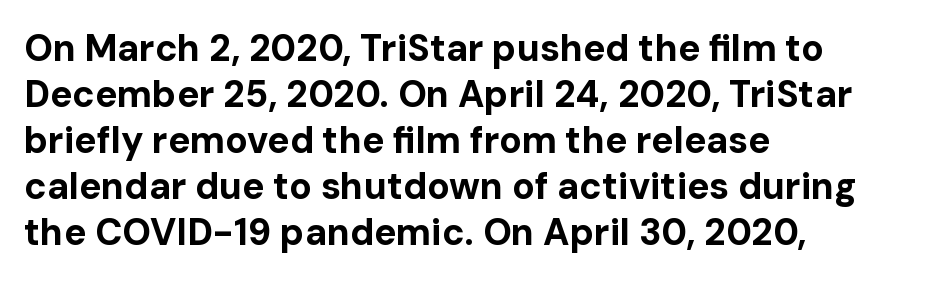
Q: Is the text bold? A: Yes.
Q: Is the text italic (slanted)? A: No, it is upright.
Q: Is the typeface a serif or a sans-serif typeface? A: Sans-serif.
Q: Is the text underlined? A: No.
Q: How is the paragraph aligned? A: Left-aligned.
Q: Is the spacing between letters normal or unusually wide? A: Normal.
Q: Width (condensed, normal, or wide)? A: Normal.
Q: Stroke contrast? A: Low.
Q: x-height? A: Medium.
Q: Monospaced? A: No.
